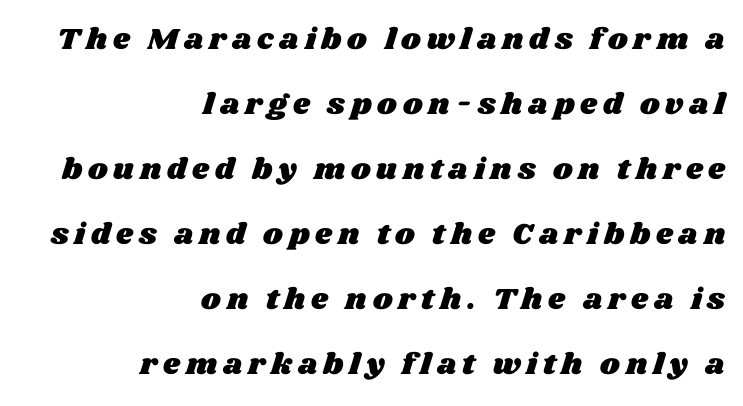
{"width": "wide", "stroke_contrast": "medium", "x_height": "large", "monospaced": "no", "underline": "no", "align": "right", "line_spacing": "loose", "line_spacing_ratio": 2.17, "glyph_px": 30}
